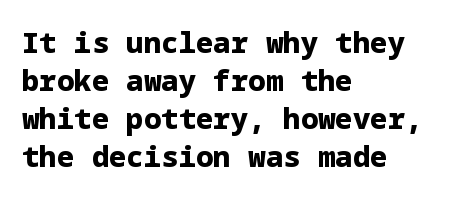
{"serif": "no", "italic": "no", "bold": "yes", "weight": "heavy", "width": "normal", "stroke_contrast": "low", "x_height": "medium", "underline": "no", "align": "left", "line_spacing": "normal", "line_spacing_ratio": 1.31, "letter_spacing": "normal", "letter_spacing_em": 0.0, "glyph_px": 29}
